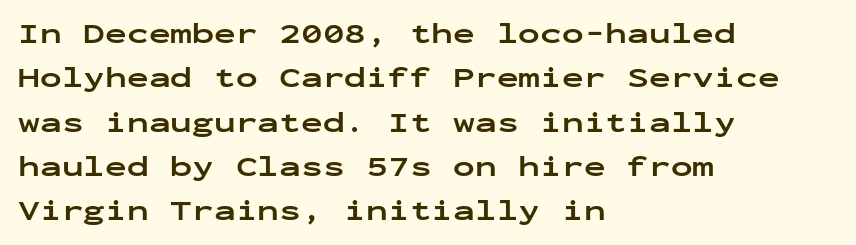
Q: Is the text bold? A: Yes.
Q: Is the text italic (slanted)? A: No, it is upright.
Q: Is the typeface a serif or a sans-serif typeface? A: Sans-serif.
Q: Is the text underlined? A: No.
Q: How is the paragraph aligned? A: Left-aligned.
Q: Is the spacing between letters normal or unusually wide? A: Normal.
Q: Is the spacing between lines tight, normal or loose? A: Normal.
Q: Width (condensed, normal, or wide)? A: Wide.
Q: Stroke contrast? A: Low.
Q: x-height? A: Medium.
Q: Monospaced? A: Yes.
